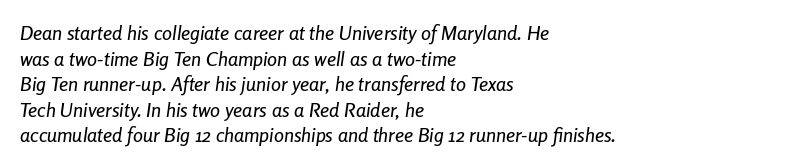
{"italic": "yes", "lean": "right", "slant_degrees": 8, "underline": "no", "align": "left", "line_spacing": "normal", "line_spacing_ratio": 1.28, "letter_spacing": "normal", "letter_spacing_em": 0.0, "glyph_px": 20}
